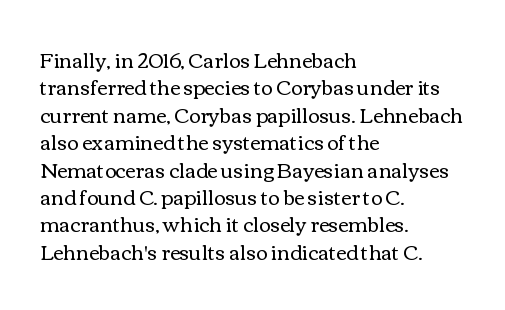
Caption: standard tracking, unaltered. Alignment: flush left. Line spacing here is normal. Weight: not bold — regular or lighter.
